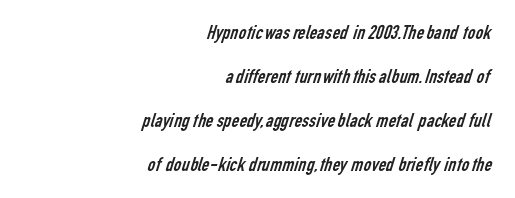
The image shows 21 px text type; set right-aligned, loose line spacing (2.09x), normal letter spacing, not underlined.
